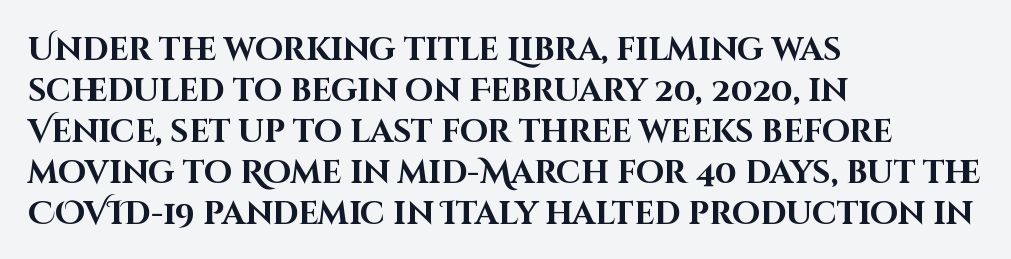
The horizontal fit of the characters is conventional and even. Proportional: the letters do not fall into vertical columns. The paragraph shown leans on its left margin. Descender tails drop into unmarked territory. In terms of leading, this rendering sits right in the middle. Upright lettering throughout.
